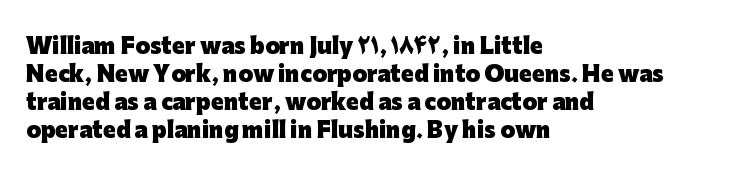
Q: Is the text bold? A: Yes.
Q: Is the text italic (slanted)? A: No, it is upright.
Q: Is the text underlined? A: No.
Q: How is the paragraph aligned? A: Left-aligned.
Q: Is the spacing between letters normal or unusually wide? A: Normal.
Q: Is the spacing between lines tight, normal or loose? A: Normal.
